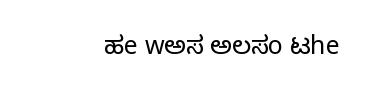
The image shows 25 px text type, upright; set normal letter spacing, not underlined.
